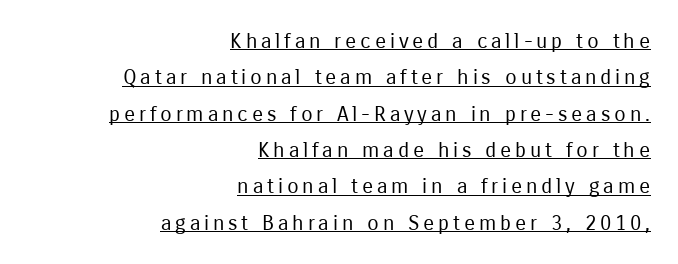
Q: Is the text bold? A: No.
Q: Is the text italic (slanted)? A: No, it is upright.
Q: Is the text underlined? A: Yes.
Q: How is the paragraph aligned? A: Right-aligned.
